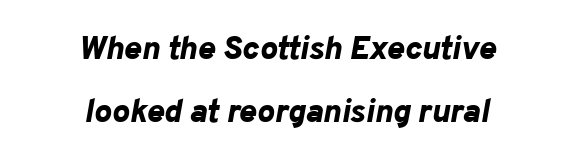
The image shows 33 px bold type, italic (leaning right); set centered, loose line spacing (1.91x), normal letter spacing, not underlined; low stroke contrast and a medium x-height.
